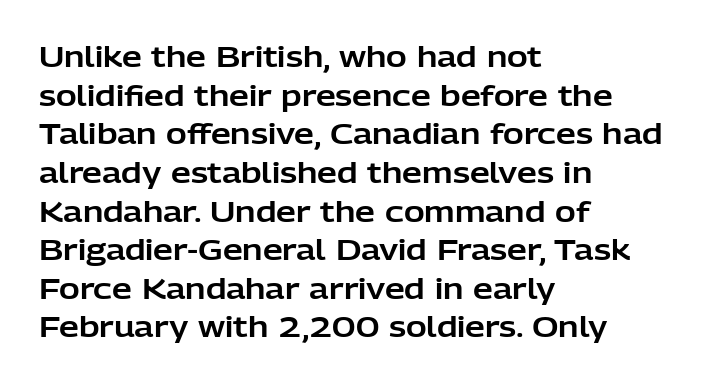
Q: Is the text italic (slanted)? A: No, it is upright.
Q: Is the typeface a serif or a sans-serif typeface? A: Sans-serif.
Q: Is the text underlined? A: No.
Q: How is the paragraph aligned? A: Left-aligned.
Q: Is the spacing between letters normal or unusually wide? A: Normal.
Q: Is the spacing between lines tight, normal or loose? A: Normal.
Q: Width (condensed, normal, or wide)? A: Normal.
Q: Stroke contrast? A: Low.
Q: x-height? A: Medium.
Q: Monospaced? A: No.
